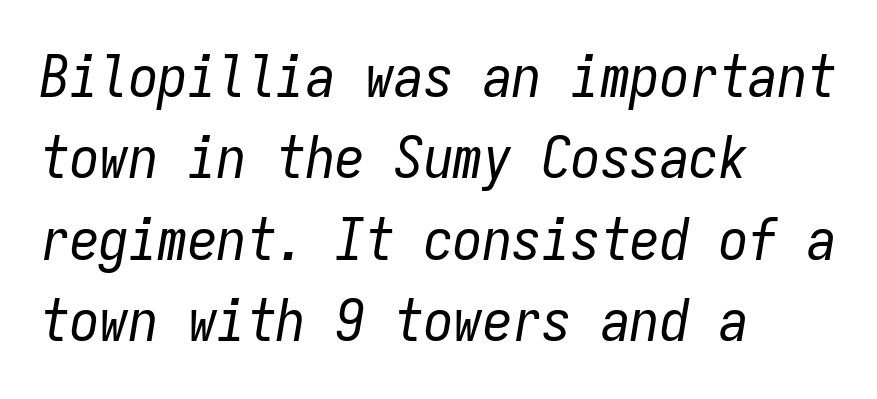
Q: Is the text bold? A: No.
Q: Is the text italic (slanted)? A: Yes, it leans right by about 9 degrees.
Q: Is the text underlined? A: No.
Q: How is the paragraph aligned? A: Left-aligned.
Q: Is the spacing between letters normal or unusually wide? A: Normal.
Q: Is the spacing between lines tight, normal or loose? A: Normal.
Q: Width (condensed, normal, or wide)? A: Condensed.
Q: Stroke contrast? A: Low.
Q: x-height? A: Medium.
Q: Monospaced? A: Yes.
